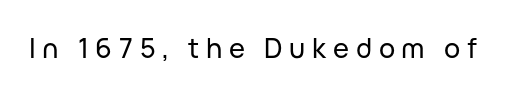
The string is rendered with underlining switched off. Every character sits straight up, as roman type does. The type is letterspaced generously, with wide tracking.
